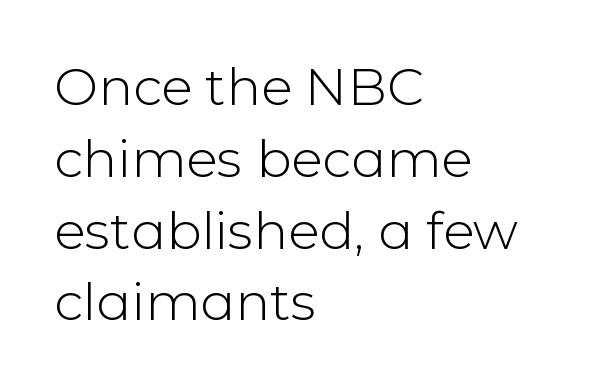
{"serif": "no", "italic": "no", "bold": "no", "weight": "light", "width": "normal", "stroke_contrast": "low", "x_height": "medium", "monospaced": "no", "underline": "no", "align": "left", "line_spacing": "normal", "line_spacing_ratio": 1.38, "letter_spacing": "normal", "letter_spacing_em": 0.0, "glyph_px": 52}
